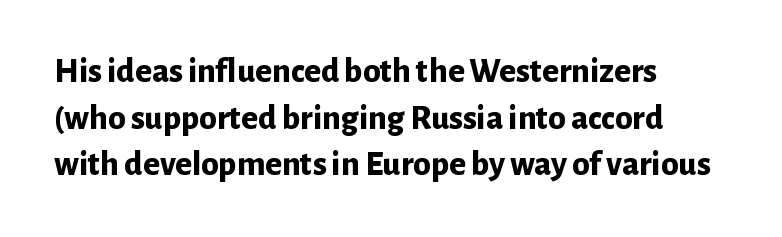
Do the characters align in a grid? No, the font is proportional. Every row of glyphs begins at an identical x-position on the left. The line-height multiplier appears to be the usual default. Descenders are the only things crossing below the line. Students, this is bold: see how much ink each stroke carries. In terms of posture, this sample is upright.
